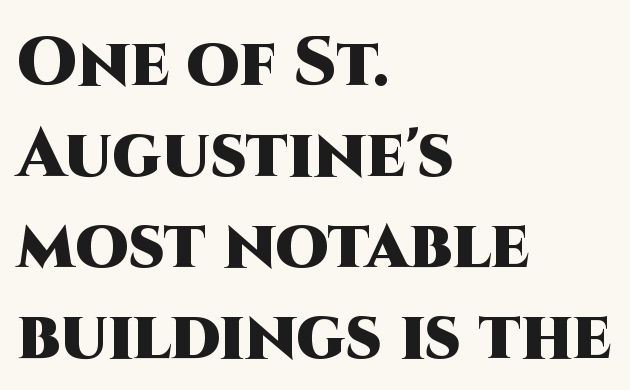
Q: Is the text bold? A: Yes.
Q: Is the text italic (slanted)? A: No, it is upright.
Q: Is the typeface a serif or a sans-serif typeface? A: Sans-serif.
Q: Is the text underlined? A: No.
Q: How is the paragraph aligned? A: Left-aligned.
Q: Is the spacing between letters normal or unusually wide? A: Normal.
Q: Is the spacing between lines tight, normal or loose? A: Normal.
Q: Width (condensed, normal, or wide)? A: Normal.
Q: Stroke contrast? A: High.
Q: x-height? A: Large.
Q: Monospaced? A: No.
